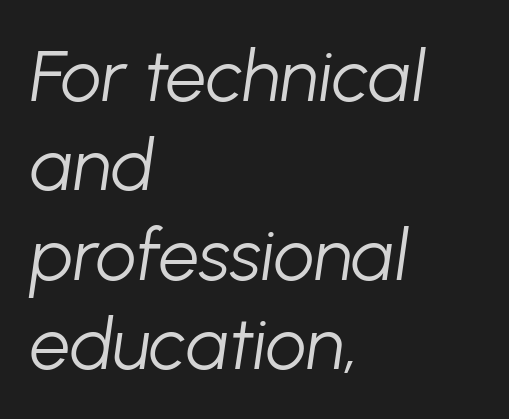
The image shows 72 px light type, italic (leaning right); set left-aligned, line spacing 1.24x, normal letter spacing, not underlined; low stroke contrast and a medium x-height.
